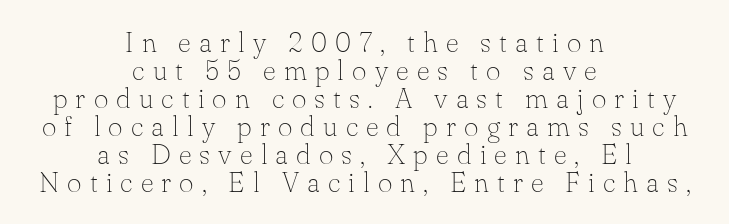
Q: Is the text bold? A: No.
Q: Is the text italic (slanted)? A: No, it is upright.
Q: Is the typeface a serif or a sans-serif typeface? A: Serif.
Q: Is the text underlined? A: No.
Q: How is the paragraph aligned? A: Centered.
Q: Is the spacing between letters normal or unusually wide? A: Unusually wide.
Q: Is the spacing between lines tight, normal or loose? A: Tight.
Q: Width (condensed, normal, or wide)? A: Normal.
Q: Stroke contrast? A: Low.
Q: x-height? A: Small.
Q: Monospaced? A: No.
